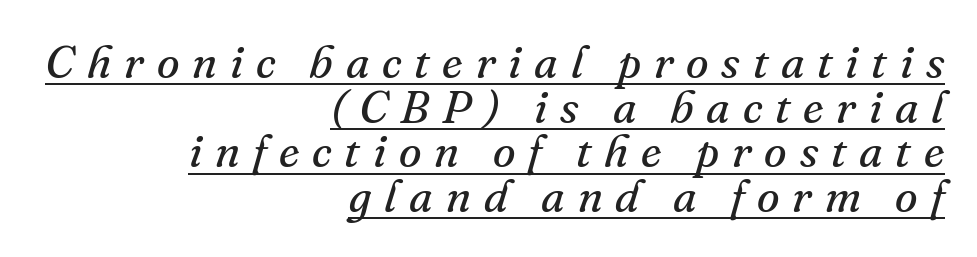
Each letter's strokes conclude with small projecting serifs. No heavy texture on the line: the type isn't bold. Baseline-to-baseline distance is barely more than the letter height. Is the letter spacing exaggerated? Yes — the characters are pushed far apart. A flush-right, rag-left setting is used for this passage. An italicized treatment has been applied to the whole sample.
